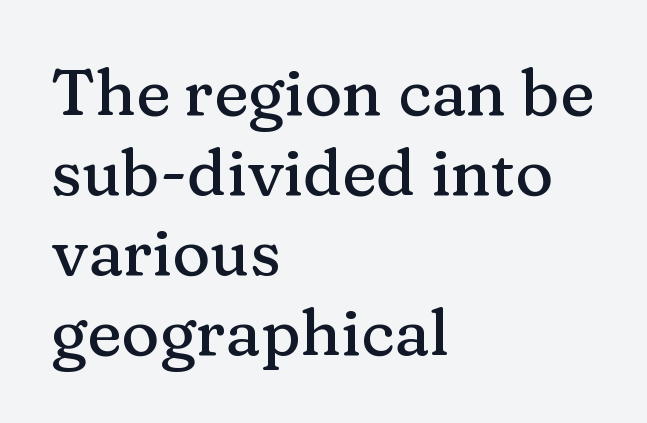
No extra tracking has been applied to these lines. Leftover space on each line is placed entirely after the last word. A typesetter would call this proportional, since set widths differ per character. Font category for this specimen: serif. Posture: vertical. The glyphs are unaccompanied by any horizontal stroke below them.
